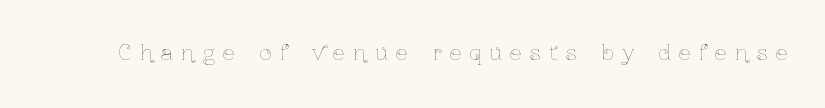
Q: Is the text bold? A: No.
Q: Is the text italic (slanted)? A: No, it is upright.
Q: Is the text underlined? A: No.
Q: Is the spacing between letters normal or unusually wide? A: Unusually wide.
